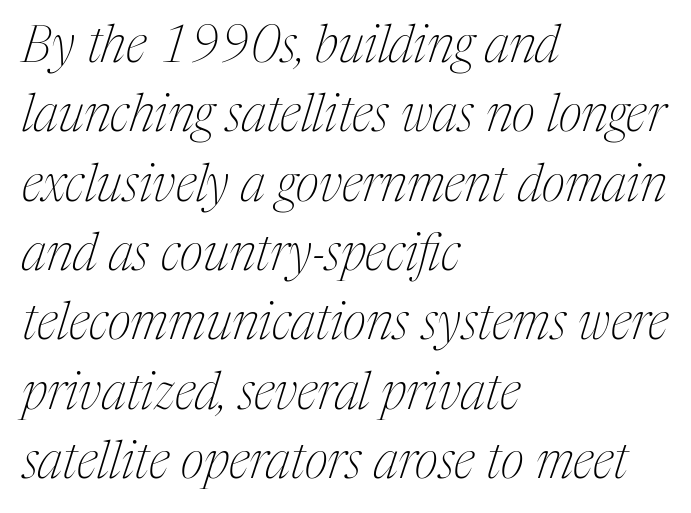
The image shows 51 px thin, condensed serif type, italic (leaning right); set left-aligned, normal line spacing (1.36x), normal letter spacing, not underlined; medium stroke contrast and a medium x-height.
